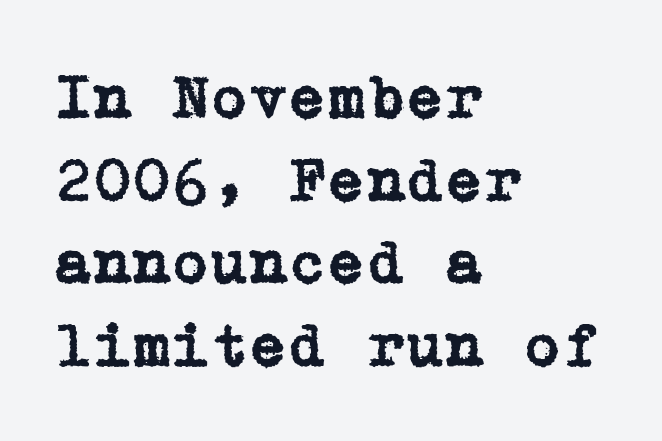
{"serif": "yes", "italic": "no", "width": "normal", "stroke_contrast": "low", "x_height": "medium", "underline": "no", "align": "left", "line_spacing": "normal", "line_spacing_ratio": 1.31, "letter_spacing": "normal", "letter_spacing_em": 0.0, "glyph_px": 63}
